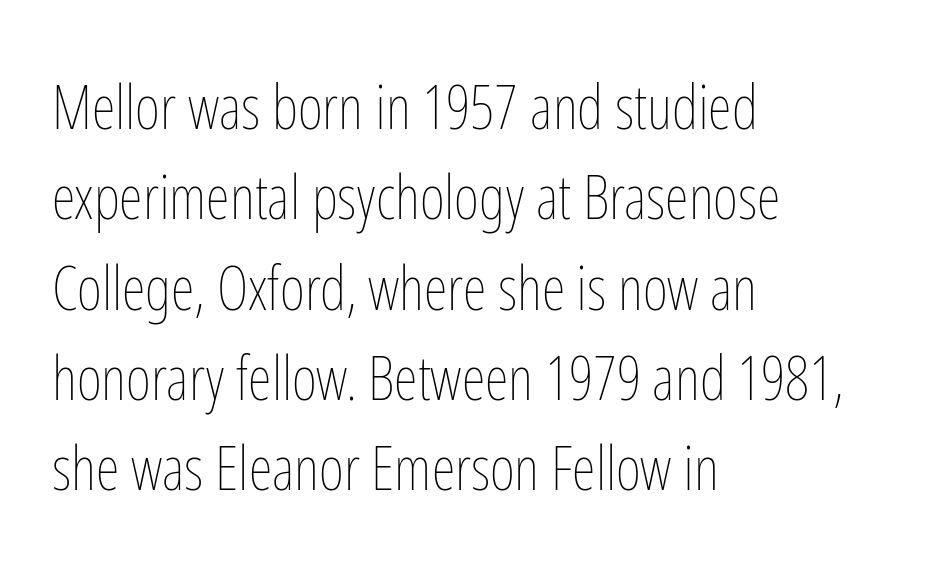
{"italic": "no", "bold": "no", "weight": "thin", "width": "condensed", "stroke_contrast": "low", "x_height": "medium", "monospaced": "no", "underline": "no", "align": "left", "line_spacing": "normal", "line_spacing_ratio": 1.48, "letter_spacing": "normal", "letter_spacing_em": 0.0, "glyph_px": 61}
